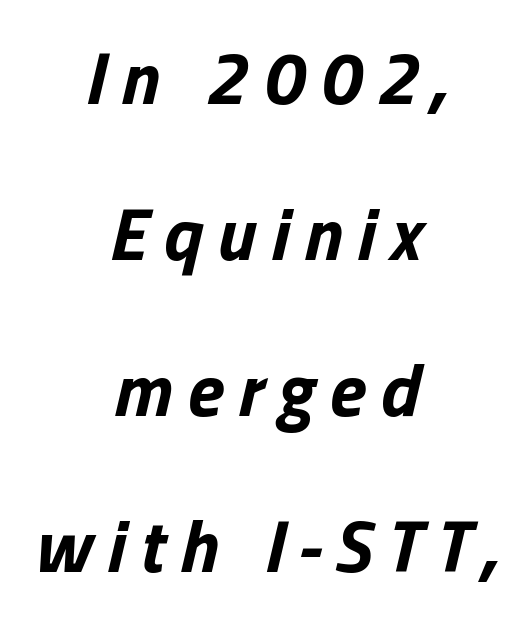
Q: Is the text bold? A: Yes.
Q: Is the text italic (slanted)? A: Yes, it leans right by about 13 degrees.
Q: Is the text underlined? A: No.
Q: How is the paragraph aligned? A: Centered.
Q: Is the spacing between letters normal or unusually wide? A: Unusually wide.
Q: Is the spacing between lines tight, normal or loose? A: Loose.
Q: Width (condensed, normal, or wide)? A: Normal.
Q: Stroke contrast? A: Low.
Q: x-height? A: Medium.
Q: Monospaced? A: No.
